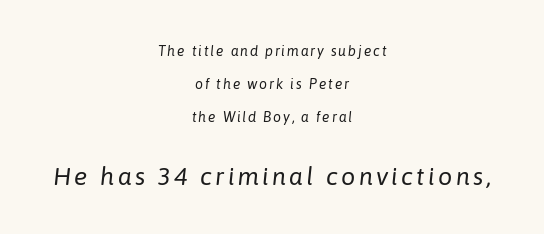
The image shows 25 px text type, italic (leaning right); set centered, loose line spacing (2.36x), not underlined; the second (bottom) block is 1.79x larger.
